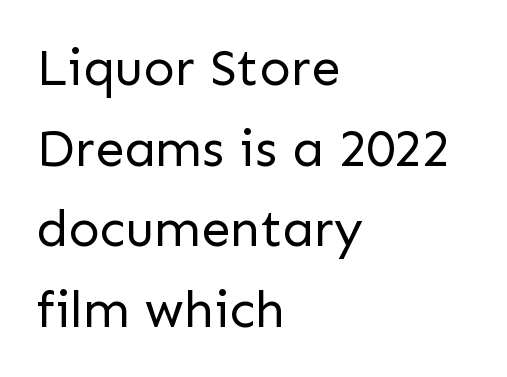
The image shows 52 px regular-weight sans-serif type, upright; set left-aligned, normal line spacing (1.55x), normal letter spacing, not underlined; low stroke contrast and a medium x-height.
